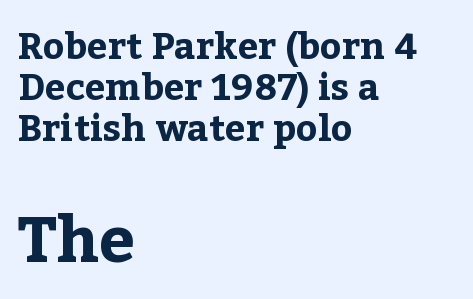
Notice how the stems are strictly vertical — no italics here. To sum up the face: it has serifs. Block two is the big one; block one sits smaller above it. The space between consecutive lines is stingy. A student would call this left alignment; a typographer would say flush left, rag right.
